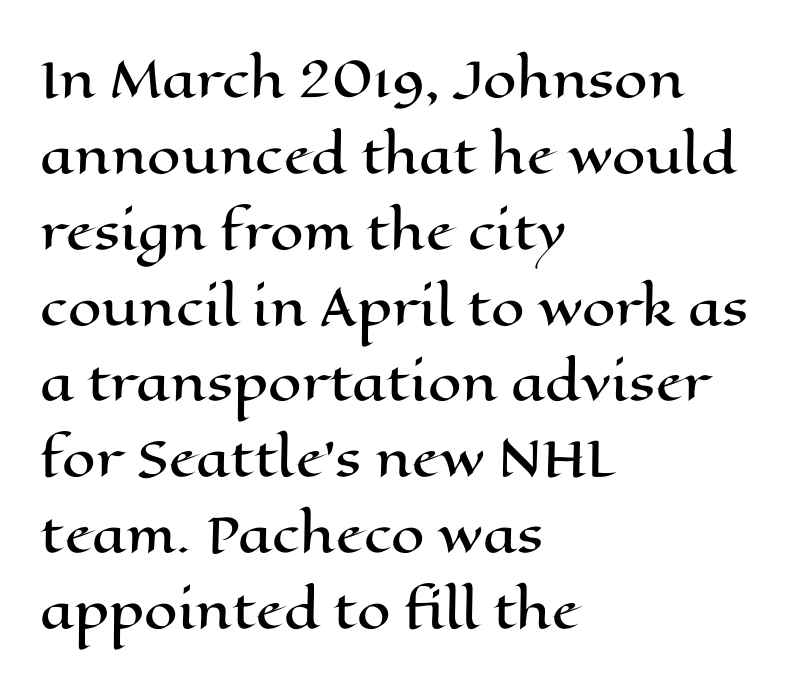
The image shows 48 px wide type, upright; set left-aligned, normal line spacing (1.58x), normal letter spacing, not underlined; high stroke contrast and a medium x-height.
